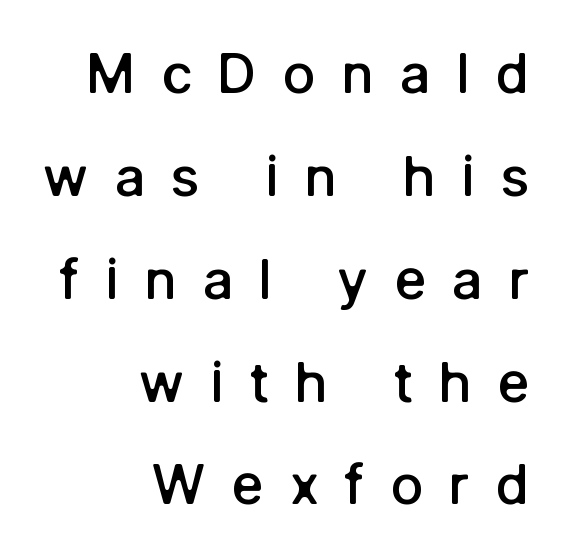
Q: Is the text bold? A: Semi-bold.
Q: Is the text italic (slanted)? A: No, it is upright.
Q: Is the typeface a serif or a sans-serif typeface? A: Sans-serif.
Q: Is the text underlined? A: No.
Q: How is the paragraph aligned? A: Right-aligned.
Q: Is the spacing between letters normal or unusually wide? A: Unusually wide.
Q: Width (condensed, normal, or wide)? A: Normal.
Q: Stroke contrast? A: Low.
Q: x-height? A: Medium.
Q: Monospaced? A: No.
